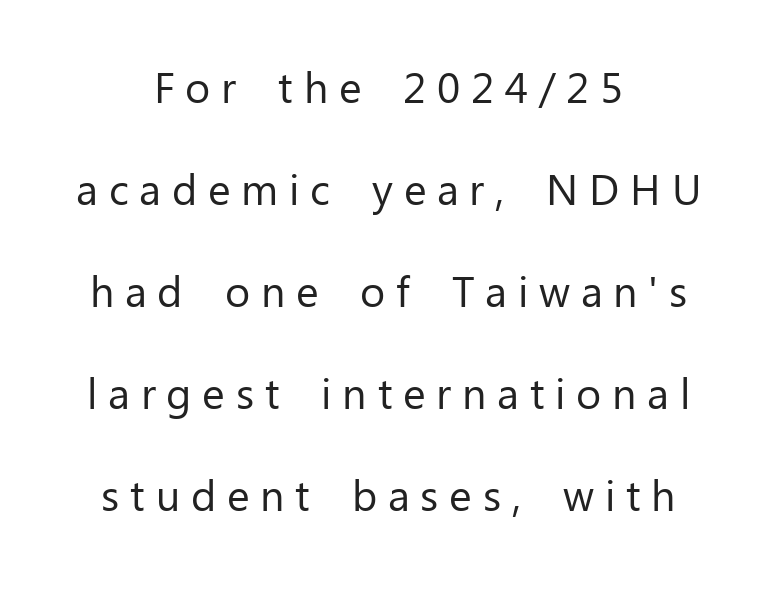
{"serif": "no", "italic": "no", "bold": "no", "weight": "regular", "width": "normal", "stroke_contrast": "low", "x_height": "medium", "monospaced": "no", "underline": "no", "align": "center", "line_spacing": "loose", "line_spacing_ratio": 2.37, "letter_spacing": "wide", "letter_spacing_em": 0.25, "glyph_px": 43}
